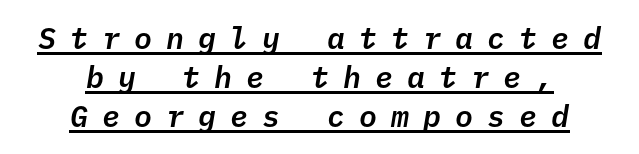
Where is the straight margin? There isn't one; the lines are centered. Descenders here cross a horizontal rule under the line. This sample keeps an unexceptional amount of space between lines. Look at the tracking — it's clearly loosened, letters drifting apart. The face used here has a pronounced slope to its letters. A typesetter would call this monospace, since all characters share one set width.
